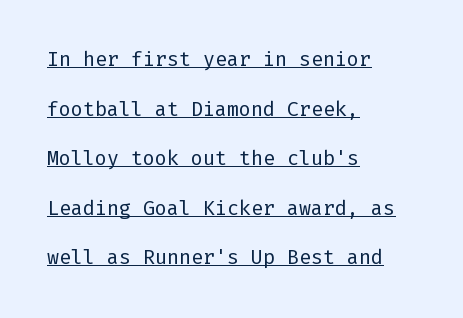
{"italic": "no", "bold": "no", "underline": "yes", "align": "left", "line_spacing": "loose", "line_spacing_ratio": 2.48, "letter_spacing": "normal", "letter_spacing_em": 0.0, "glyph_px": 20}
